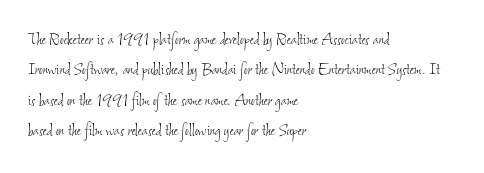
{"bold": "no", "underline": "no", "align": "left", "line_spacing": "normal", "line_spacing_ratio": 1.52, "letter_spacing": "normal", "letter_spacing_em": 0.0, "glyph_px": 20}
